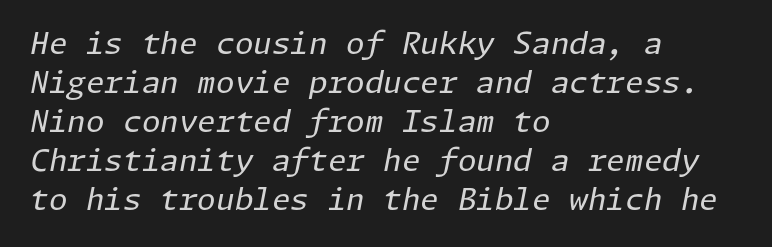
The typography opts for an oblique posture over an upright one. Horizontally, the lines are justified to the leading edge only. How are the letters spaced? Ordinarily, with no added tracking. Weight: in the light-to-regular range.
